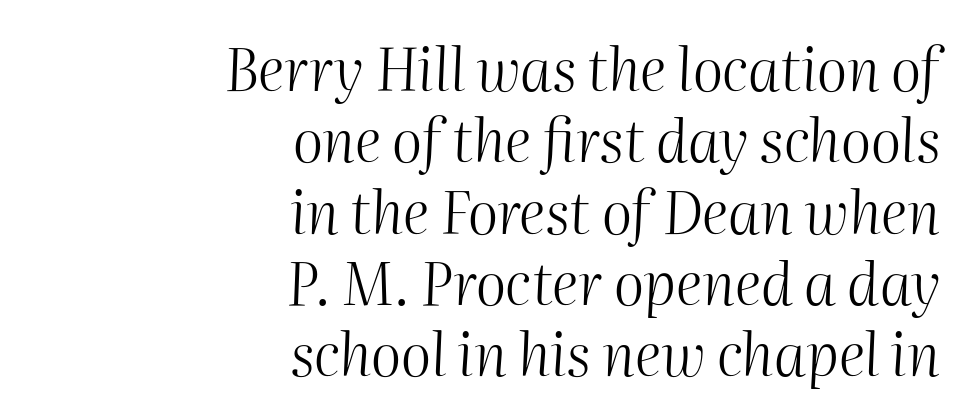
Q: Is the text bold? A: No.
Q: Is the text italic (slanted)? A: Yes, it leans right by about 2 degrees.
Q: Is the text underlined? A: No.
Q: How is the paragraph aligned? A: Right-aligned.
Q: Is the spacing between letters normal or unusually wide? A: Normal.
Q: Width (condensed, normal, or wide)? A: Normal.
Q: Stroke contrast? A: Medium.
Q: x-height? A: Medium.
Q: Monospaced? A: No.
